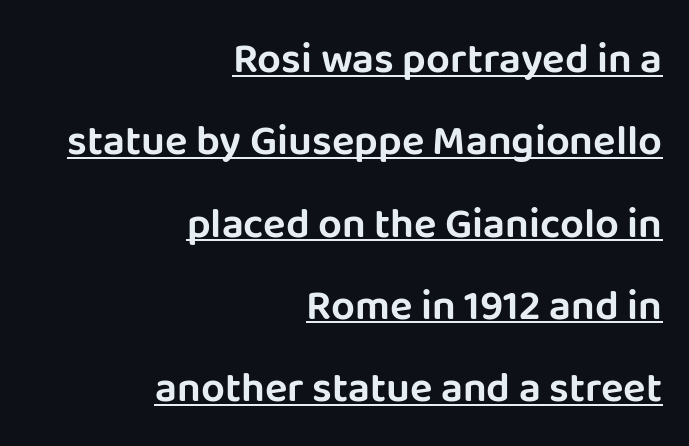
The image shows 42 px sans-serif type, upright; set right-aligned, loose line spacing (1.96x), normal letter spacing, underlined; low stroke contrast and a large x-height.
